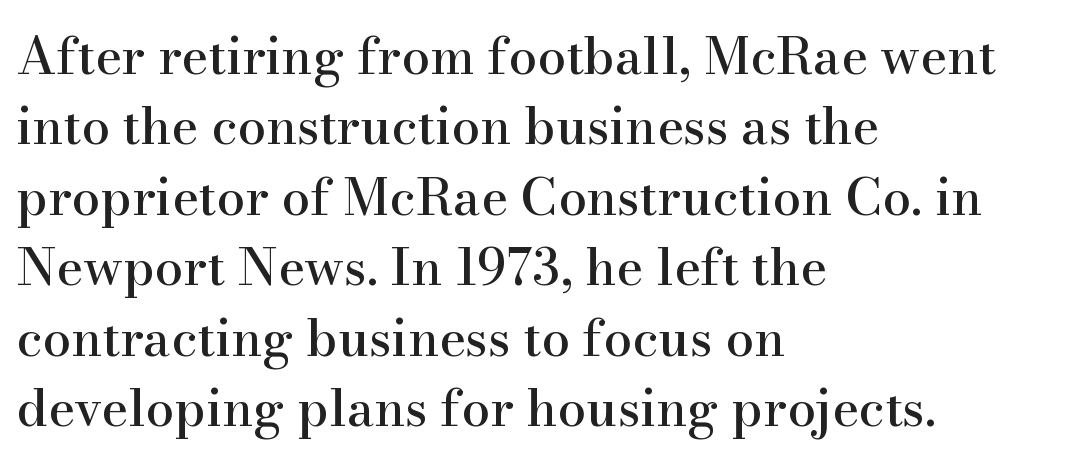
The letters stand straight up with perfectly vertical stems. Leftover space on each line is placed entirely after the last word. Think of a printed novel: that variable character pitch is what you see here. The line-height multiplier appears to be the usual default. Descenders hang freely into open space.
